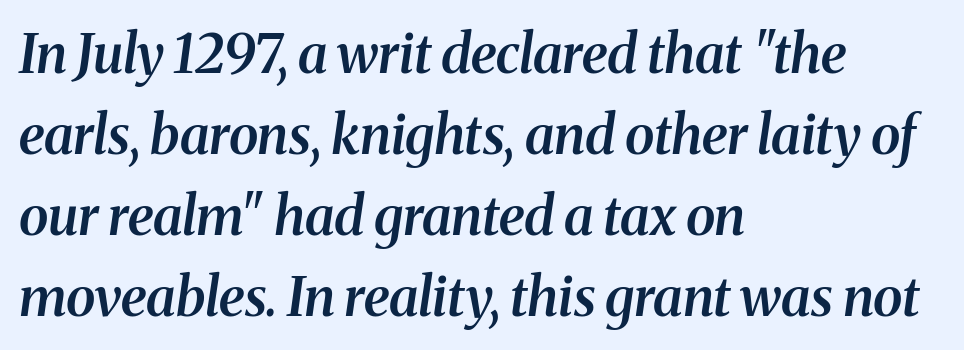
Nobody drew a line under any word here. The designer left line spacing at the default. The passage is arranged the way most books set body copy — flush left. When letters slant like this, we call the style italic.
